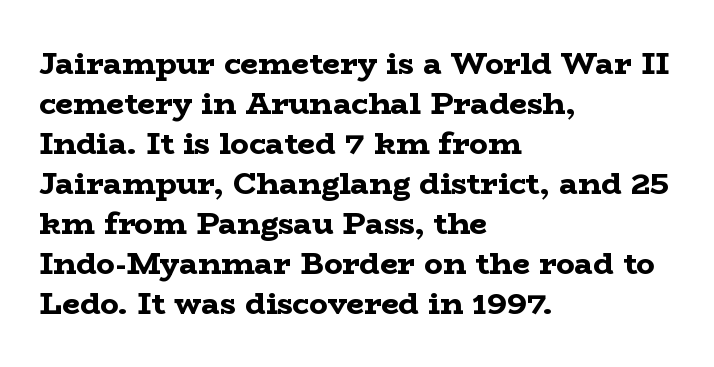
Ascenders rise straight up at ninety degrees. The glyphs in this specimen are seriffed. The string is rendered with underlining switched off. Chunky letters — that's bold for sure.
